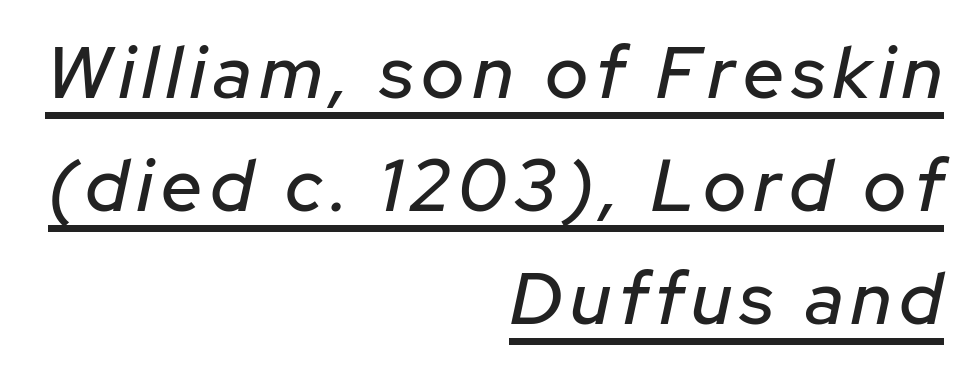
{"italic": "yes", "lean": "right", "slant_degrees": 12, "width": "normal", "stroke_contrast": "low", "x_height": "medium", "monospaced": "no", "underline": "yes", "align": "right", "line_spacing": "normal", "line_spacing_ratio": 1.55, "glyph_px": 73}
